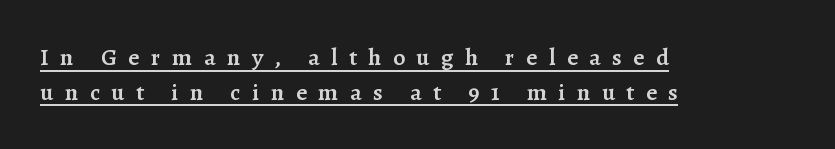
The lines are quadded left. Weight check: semibold — heavier than regular, not quite bold. The typesetter has applied underlining to the passage shown. This sample uses expanded letter spacing, leaving extra air between glyphs. Each new line begins a customary step beneath the previous one.
